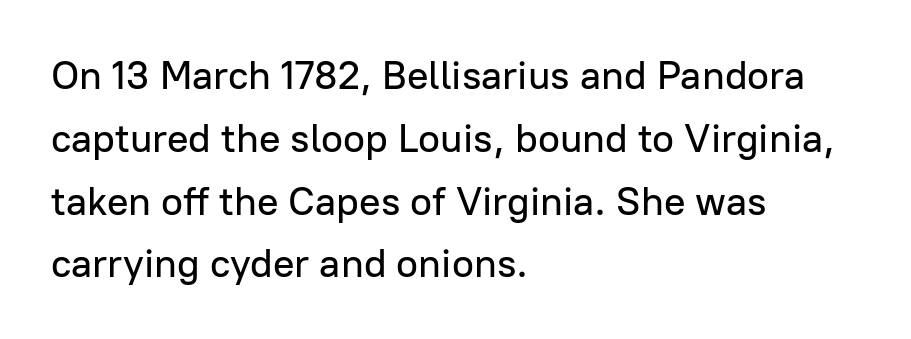
Varying glyph widths throughout — classic text-font behaviour. Compared with a centered layout, this one pins lines to the left instead. The horizontal fit of the characters is conventional and even. In terms of posture, this sample is upright. Quick note: interline space is typical.
